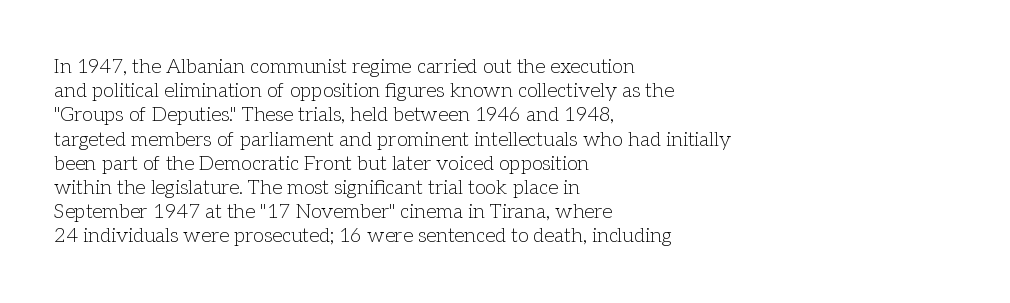
The image shows 20 px text type, upright; set left-aligned, line spacing 1.21x, normal letter spacing, not underlined.
